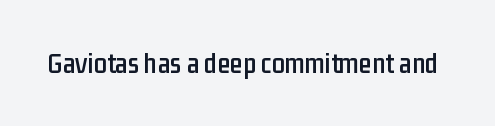
Q: Is the text italic (slanted)? A: No, it is upright.
Q: Is the typeface a serif or a sans-serif typeface? A: Sans-serif.
Q: Is the text underlined? A: No.
Q: Is the spacing between letters normal or unusually wide? A: Normal.
Q: Width (condensed, normal, or wide)? A: Condensed.
Q: Stroke contrast? A: Low.
Q: x-height? A: Medium.
Q: Monospaced? A: No.
